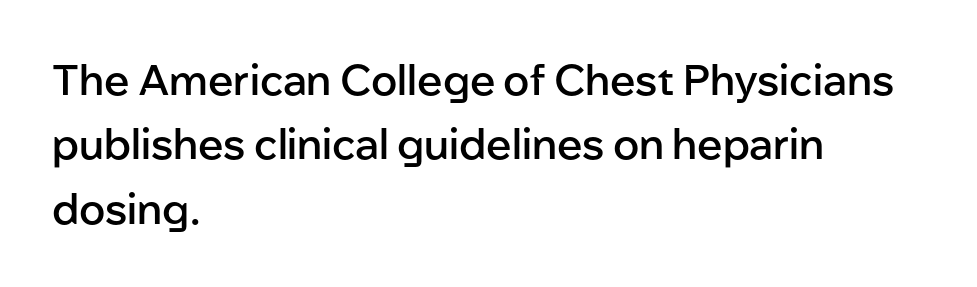
Summary of vertical rhythm: regular, with standard interline spacing. Where is the straight margin? On the left. When letters stand straight like this, we call the style roman or upright. The letters carry no serifs — their stems end cleanly without finishing strokes. This rendering features lettering with no underline. What weight is shown? A semibold, between regular and bold.
